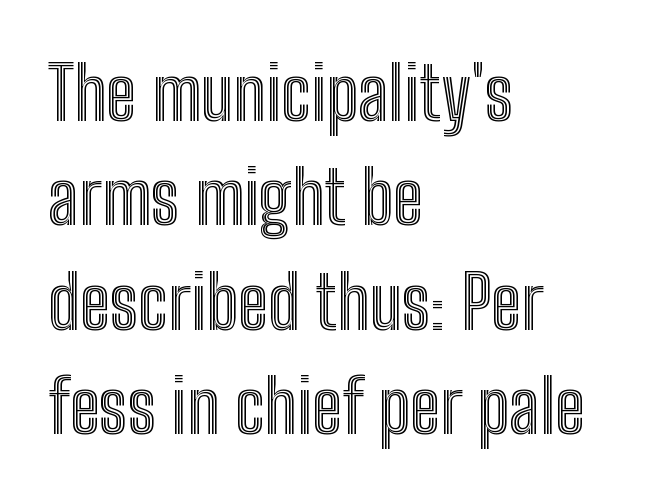
Q: Is the text italic (slanted)? A: No, it is upright.
Q: Is the text underlined? A: No.
Q: How is the paragraph aligned? A: Left-aligned.
Q: Is the spacing between letters normal or unusually wide? A: Normal.
Q: Is the spacing between lines tight, normal or loose? A: Normal.
Q: Width (condensed, normal, or wide)? A: Condensed.
Q: x-height? A: Medium.
Q: Monospaced? A: No.
